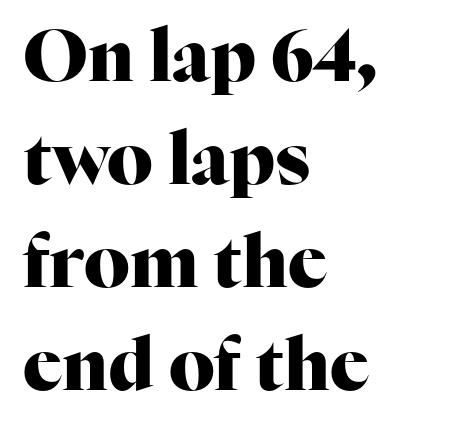
Each letter keeps its own natural width here, so spacing adapts to shape. Serifs: yes, visible at the terminals of the letterforms. Line spacing here is normal. The baseline area is clear. Between one letter and the next there's only the usual sliver of space. The passage is arranged the way most books set body copy — flush left.
